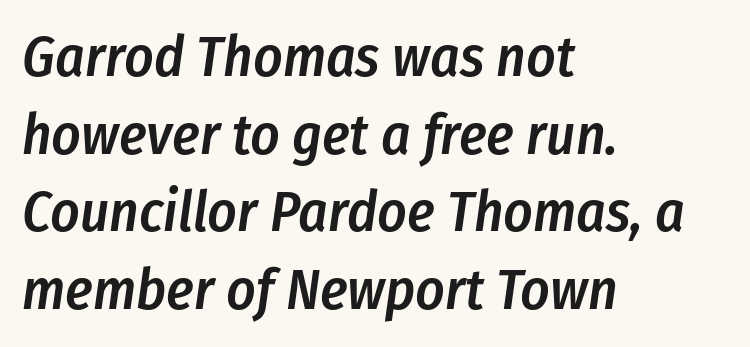
Caption: semibold face, moderately heavy strokes. Yep, that's italic — everything's leaning. The space directly below the letters is spotless. All the whitespace from short lines collects on the right. These lines keep a tight, regular rhythm from letter to letter. A typesetter would call this proportional, since set widths differ per character.
